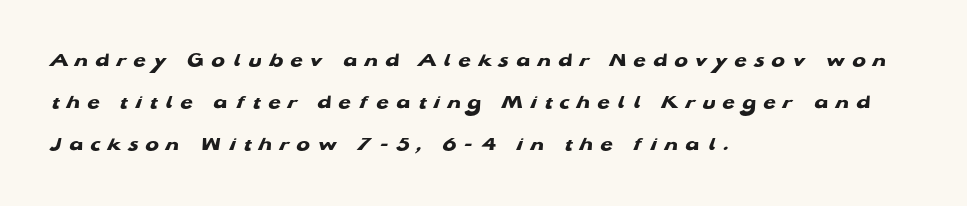
This rendering widens character spacing well past its baseline value. A typesetter would call this leading open, well beyond the default. In terms of weight, the rendering is a true, heavy bold. The specimen omits any rule beneath the text block's lines.
